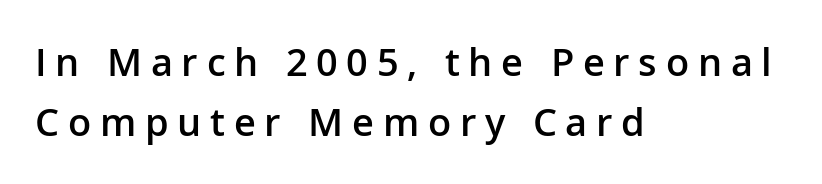
{"serif": "no", "italic": "no", "bold": "semi", "weight": "semibold", "width": "normal", "stroke_contrast": "low", "x_height": "medium", "monospaced": "no", "underline": "no", "align": "left", "line_spacing": "normal", "line_spacing_ratio": 1.58, "letter_spacing": "wide", "letter_spacing_em": 0.23, "glyph_px": 38}
